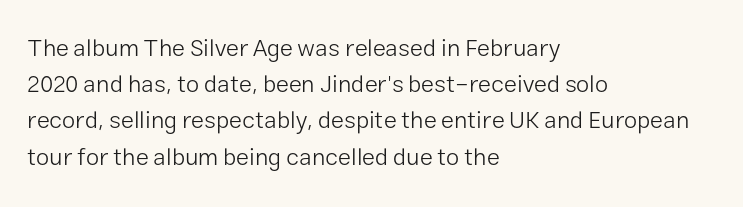
{"italic": "no", "bold": "no", "underline": "no", "align": "left", "line_spacing": "normal", "line_spacing_ratio": 1.51, "letter_spacing": "normal", "letter_spacing_em": 0.0, "glyph_px": 24}
